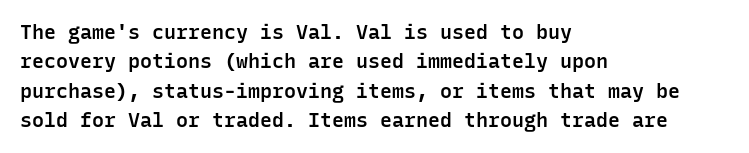
{"italic": "no", "bold": "semi", "underline": "no", "align": "left", "line_spacing": "normal", "line_spacing_ratio": 1.47, "letter_spacing": "normal", "letter_spacing_em": 0.0, "glyph_px": 20}
